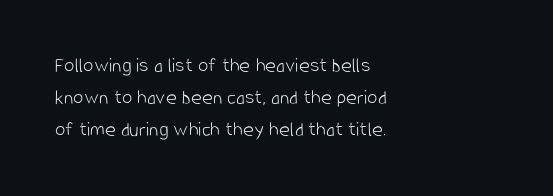
{"italic": "no", "bold": "no", "underline": "no", "align": "left", "line_spacing": "normal", "line_spacing_ratio": 1.52, "letter_spacing": "normal", "letter_spacing_em": 0.0, "glyph_px": 21}
